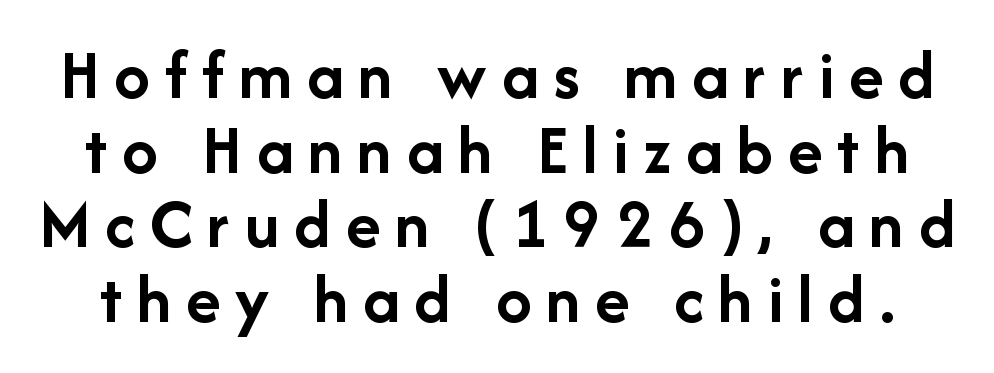
Q: Is the text bold? A: Yes.
Q: Is the text italic (slanted)? A: No, it is upright.
Q: Is the typeface a serif or a sans-serif typeface? A: Sans-serif.
Q: Is the text underlined? A: No.
Q: Is the spacing between letters normal or unusually wide? A: Unusually wide.
Q: Is the spacing between lines tight, normal or loose? A: Tight.
Q: Width (condensed, normal, or wide)? A: Normal.
Q: Stroke contrast? A: Low.
Q: x-height? A: Medium.
Q: Monospaced? A: No.
